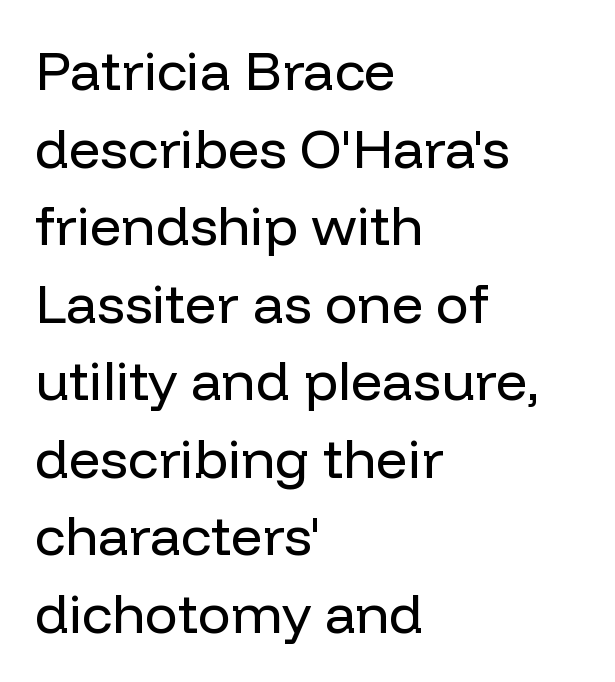
{"serif": "no", "italic": "no", "bold": "no", "weight": "regular", "width": "normal", "stroke_contrast": "low", "x_height": "medium", "monospaced": "no", "underline": "no", "align": "left", "line_spacing": "normal", "line_spacing_ratio": 1.41, "letter_spacing": "normal", "letter_spacing_em": 0.0, "glyph_px": 55}
